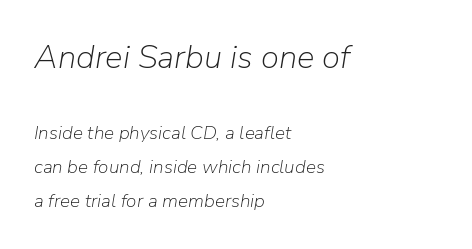
When letters slant like this, we call the style italic. This sample has the flowing, uneven cadence of proportional lettering. Visually, the top section dominates because its glyphs are scaled up. You could call the tracking neutral — neither tight nor loose.
